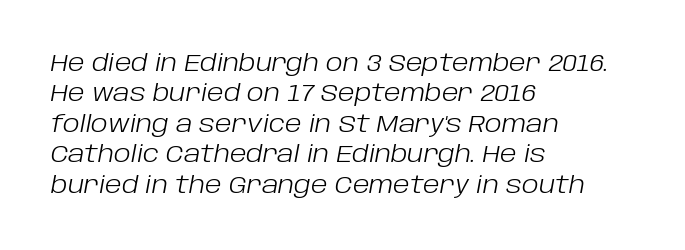
The image shows 24 px text type, italic (leaning right); set left-aligned, normal line spacing (1.27x), normal letter spacing, not underlined.
